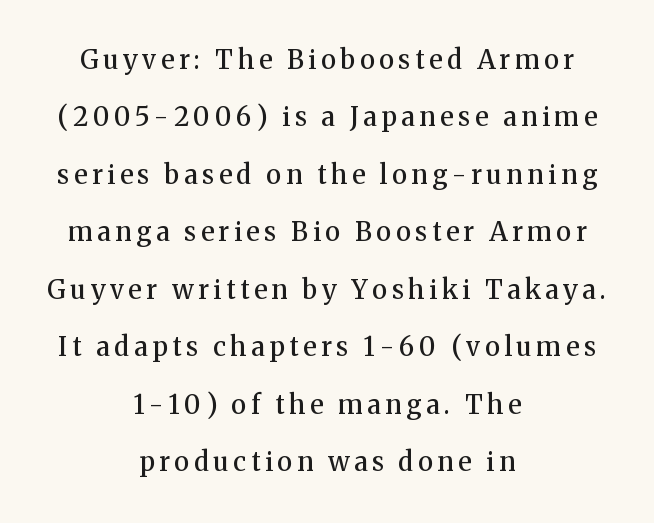
Q: Is the text bold? A: Semi-bold.
Q: Is the text italic (slanted)? A: No, it is upright.
Q: Is the text underlined? A: No.
Q: How is the paragraph aligned? A: Centered.
Q: Is the spacing between lines tight, normal or loose? A: Loose.
